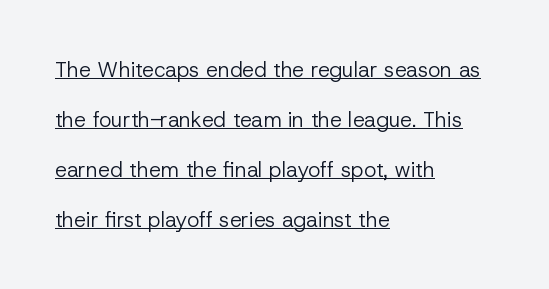
The image shows 21 px text type, upright; set left-aligned, loose line spacing (2.38x), normal letter spacing, underlined.
